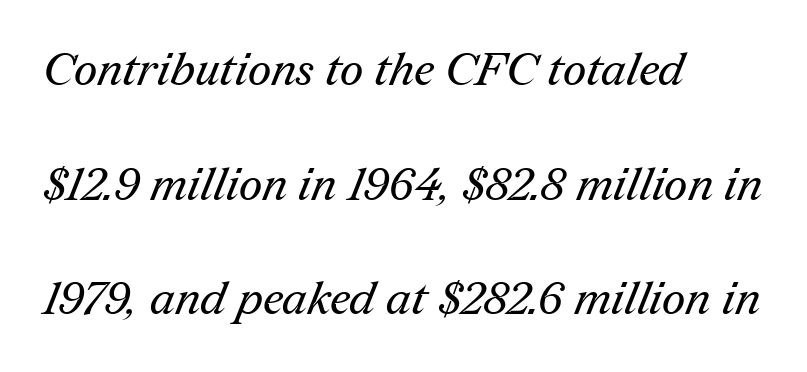
{"serif": "yes", "bold": "no", "weight": "regular", "width": "normal", "stroke_contrast": "medium", "x_height": "medium", "monospaced": "no", "underline": "no", "align": "left", "line_spacing": "loose", "line_spacing_ratio": 2.49, "letter_spacing": "normal", "letter_spacing_em": 0.0, "glyph_px": 46}
